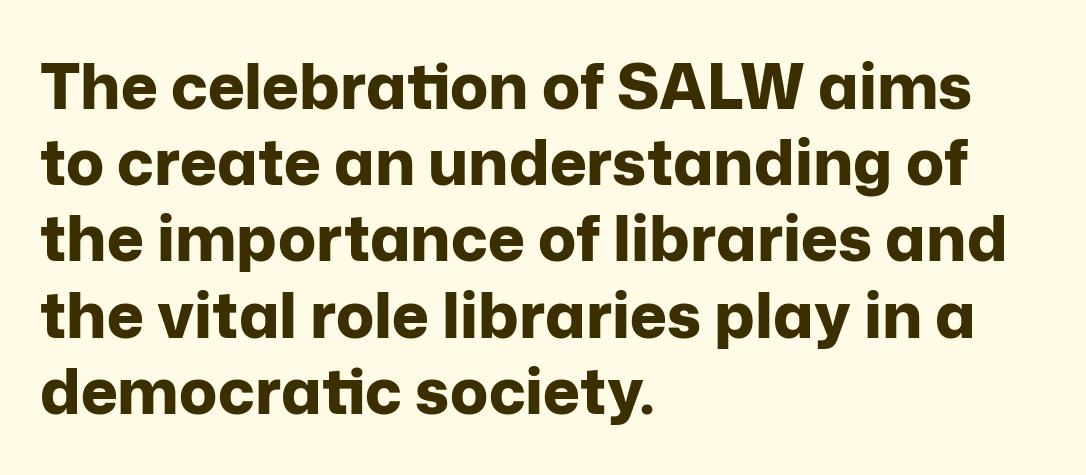
The gap between lines stays unmarked. Posture: upright roman. Inter-character spacing is left at the font's built-in metrics. You can tell from the bare stems that sans-serif type was used. Is the type bold? Yes — the strokes are clearly thick and heavy.
